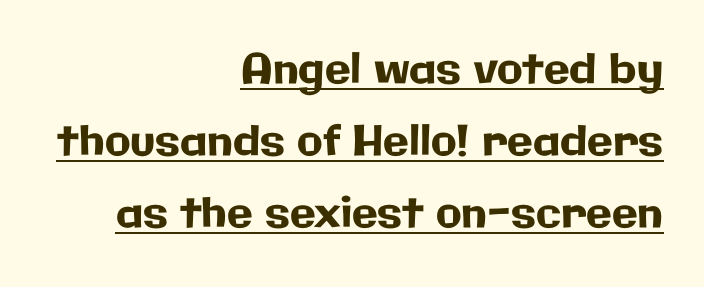
The letters advance in unequal steps, a hallmark of proportional type. The face used here is a sans, in the tradition of grotesques and geometrics. This is the regular roman posture of the typeface. The ragged edge is on the left, which tells us the setting is flush right.
